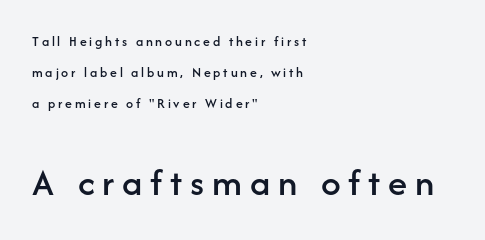
The image shows 39 px sans-serif type, upright; set left-aligned, loose line spacing (2.2x), unusually wide letter spacing (+0.2 em), not underlined; the second (bottom) block is 2.79x larger; low stroke contrast and a medium x-height.
